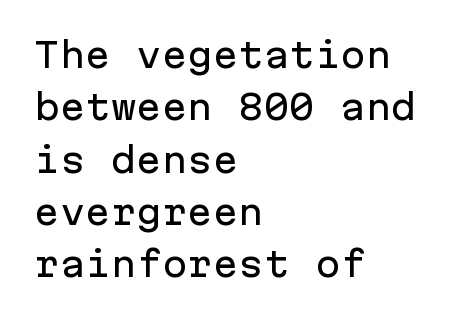
Q: Is the text italic (slanted)? A: No, it is upright.
Q: Is the typeface a serif or a sans-serif typeface? A: Sans-serif.
Q: Is the text underlined? A: No.
Q: How is the paragraph aligned? A: Left-aligned.
Q: Is the spacing between letters normal or unusually wide? A: Normal.
Q: Is the spacing between lines tight, normal or loose? A: Normal.
Q: Width (condensed, normal, or wide)? A: Normal.
Q: Stroke contrast? A: Low.
Q: x-height? A: Medium.
Q: Monospaced? A: Yes.
